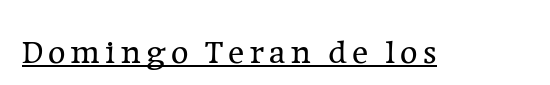
The image shows 34 px regular-weight serif type, upright; set underlined; low stroke contrast and a medium x-height.
